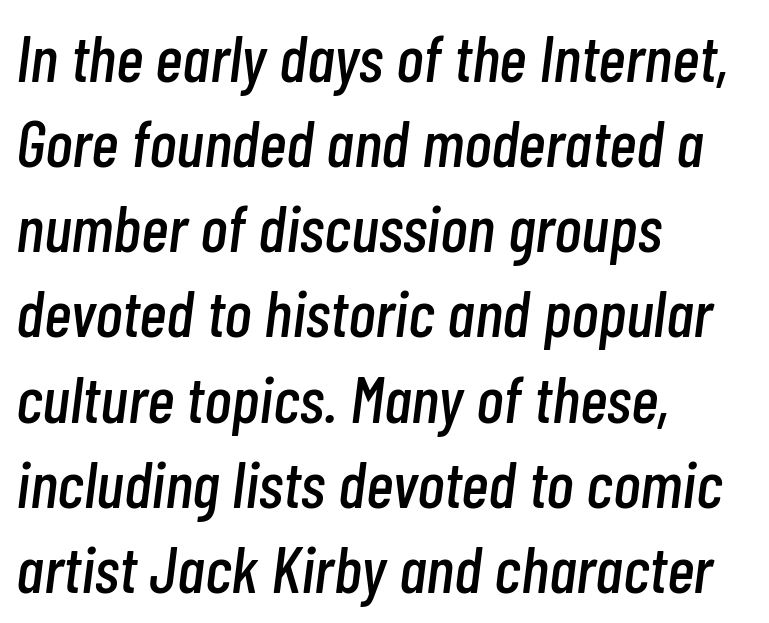
The image shows 66 px condensed type, italic (leaning right); set left-aligned, normal line spacing (1.29x), normal letter spacing, not underlined; low stroke contrast and a medium x-height.
